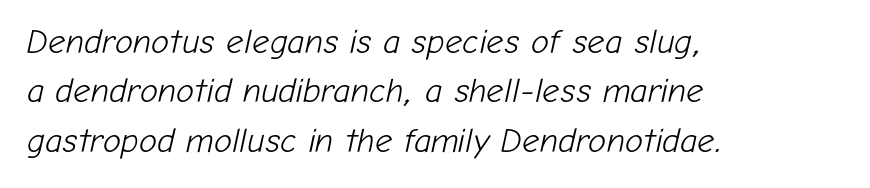
Q: Is the text bold? A: No.
Q: Is the text italic (slanted)? A: Yes, it leans right by about 12 degrees.
Q: Is the text underlined? A: No.
Q: How is the paragraph aligned? A: Left-aligned.
Q: Is the spacing between letters normal or unusually wide? A: Normal.
Q: Is the spacing between lines tight, normal or loose? A: Normal.
Q: Width (condensed, normal, or wide)? A: Normal.
Q: Stroke contrast? A: Low.
Q: x-height? A: Medium.
Q: Monospaced? A: No.
